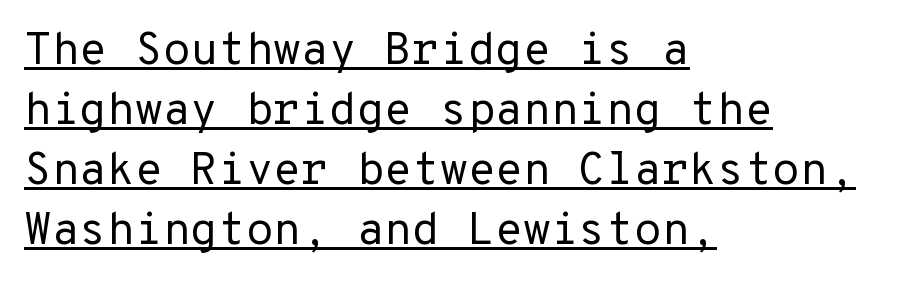
Q: Is the text bold? A: No.
Q: Is the text italic (slanted)? A: No, it is upright.
Q: Is the typeface a serif or a sans-serif typeface? A: Sans-serif.
Q: Is the text underlined? A: Yes.
Q: How is the paragraph aligned? A: Left-aligned.
Q: Is the spacing between letters normal or unusually wide? A: Normal.
Q: Is the spacing between lines tight, normal or loose? A: Normal.
Q: Width (condensed, normal, or wide)? A: Normal.
Q: Stroke contrast? A: Low.
Q: x-height? A: Medium.
Q: Monospaced? A: Yes.
